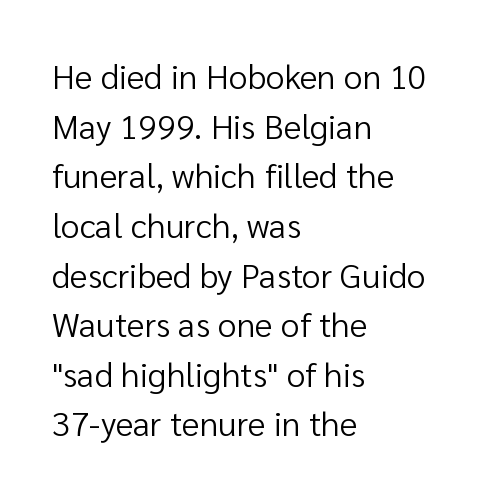
{"serif": "no", "italic": "no", "bold": "no", "weight": "regular", "width": "normal", "stroke_contrast": "low", "x_height": "medium", "monospaced": "no", "underline": "no", "align": "left", "line_spacing": "normal", "line_spacing_ratio": 1.46, "letter_spacing": "normal", "letter_spacing_em": 0.0, "glyph_px": 34}
